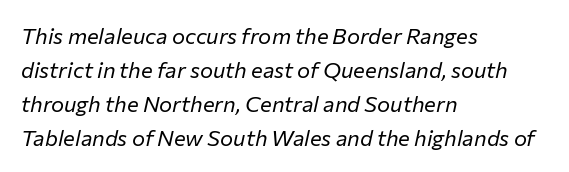
Q: Is the text bold? A: No.
Q: Is the text italic (slanted)? A: Yes, it leans right by about 12 degrees.
Q: Is the text underlined? A: No.
Q: How is the paragraph aligned? A: Left-aligned.
Q: Is the spacing between letters normal or unusually wide? A: Normal.
Q: Is the spacing between lines tight, normal or loose? A: Normal.
